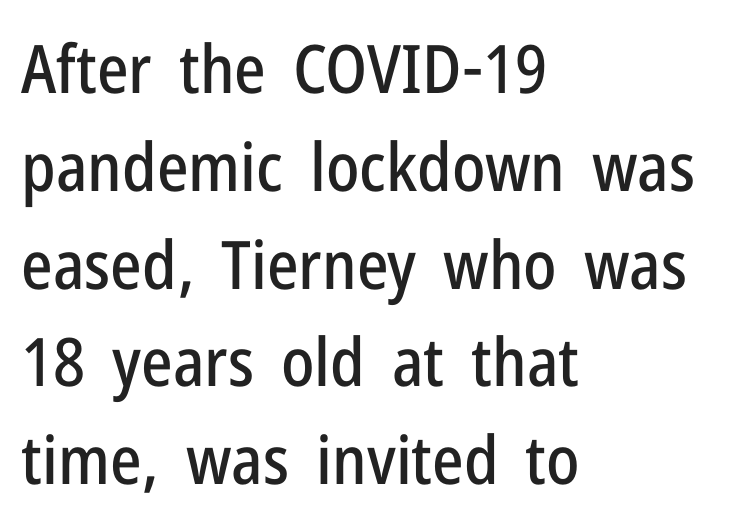
{"serif": "no", "italic": "no", "width": "condensed", "stroke_contrast": "low", "x_height": "medium", "monospaced": "no", "underline": "no", "align": "left", "line_spacing": "normal", "line_spacing_ratio": 1.46, "letter_spacing": "normal", "letter_spacing_em": 0.0, "glyph_px": 67}
